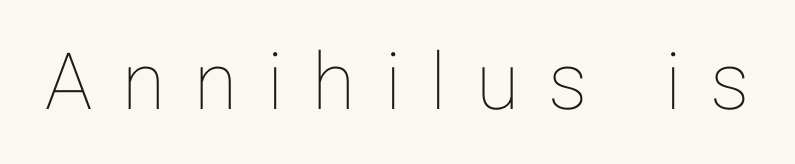
{"italic": "no", "width": "normal", "stroke_contrast": "low", "x_height": "medium", "monospaced": "no", "underline": "no", "letter_spacing": "wide", "letter_spacing_em": 0.37, "glyph_px": 79}
